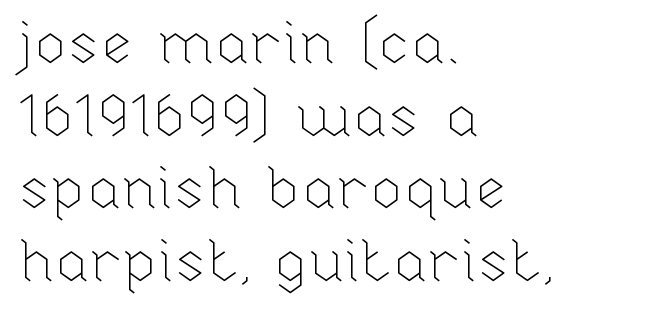
A classic flush-left, rag-right setting is used for this passage. This sample uses an upright cut, with every glyph sitting square on the baseline. This rendering leaves character spacing at its baseline value. A light-to-regular cut is what we see here. Underline: absent.
